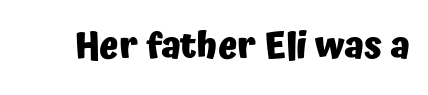
Q: Is the text bold? A: Yes.
Q: Is the text italic (slanted)? A: No, it is upright.
Q: Is the typeface a serif or a sans-serif typeface? A: Sans-serif.
Q: Is the text underlined? A: No.
Q: Is the spacing between letters normal or unusually wide? A: Normal.
Q: Width (condensed, normal, or wide)? A: Normal.
Q: Stroke contrast? A: Low.
Q: x-height? A: Medium.
Q: Monospaced? A: No.
